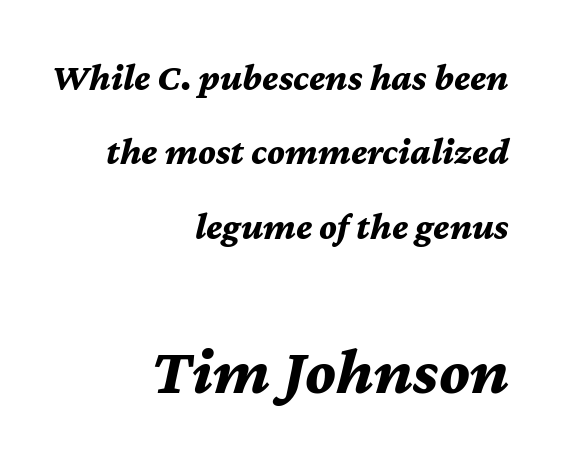
There's an unmistakable incline to the writing here. All the whitespace from short lines collects on the left. Does the leading feel generous? Absolutely, it's lavish. In terms of letterspacing, this is plain default setting.
